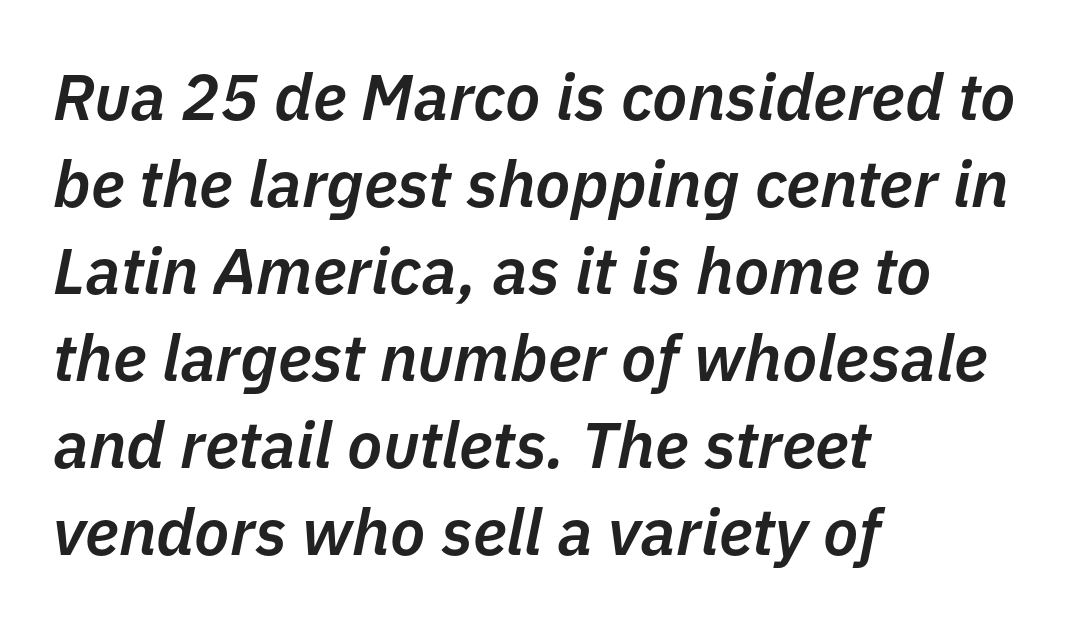
In terms of letterspacing, this is plain default setting. Clear beneath every line of the passage. Would a proofreader flag this as italicized? Yes. The face used here is proportionally spaced, like ordinary book or web type. Does the copy run flush right? No — it runs flush left.
